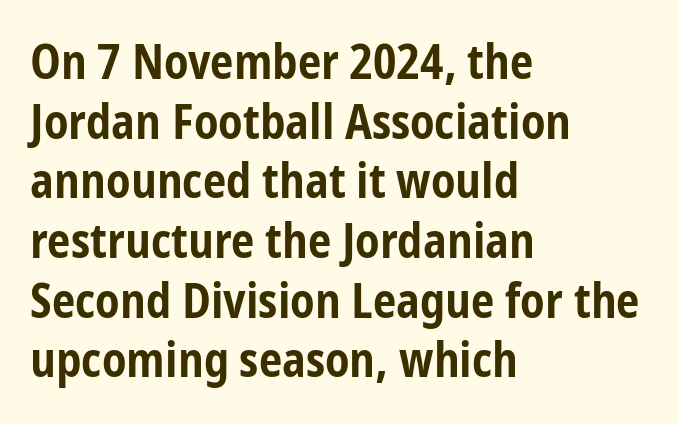
Q: Is the text bold? A: Yes.
Q: Is the text italic (slanted)? A: No, it is upright.
Q: Is the typeface a serif or a sans-serif typeface? A: Sans-serif.
Q: Is the text underlined? A: No.
Q: How is the paragraph aligned? A: Left-aligned.
Q: Is the spacing between letters normal or unusually wide? A: Normal.
Q: Is the spacing between lines tight, normal or loose? A: Normal.
Q: Width (condensed, normal, or wide)? A: Condensed.
Q: Stroke contrast? A: Low.
Q: x-height? A: Medium.
Q: Monospaced? A: No.
